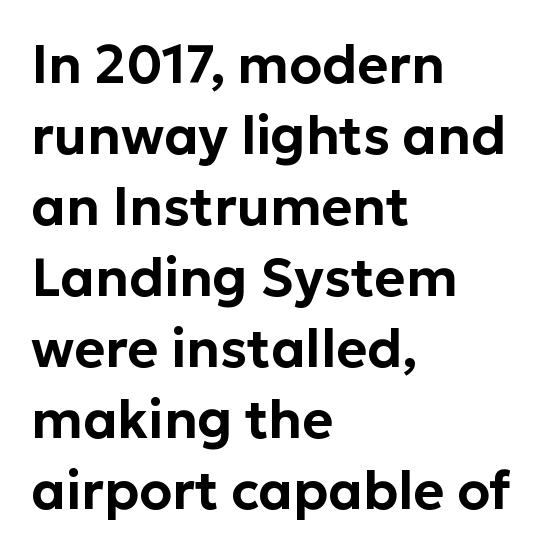
Varying glyph widths throughout — classic text-font behaviour. Glance below the letters and you will spot only blank space. The passage is arranged the way most books set body copy — flush left. This is the regular roman posture of the typeface. To sum up the face: it is a sans, with no serifs. What's the leading like? Ordinary, nothing unusual.
